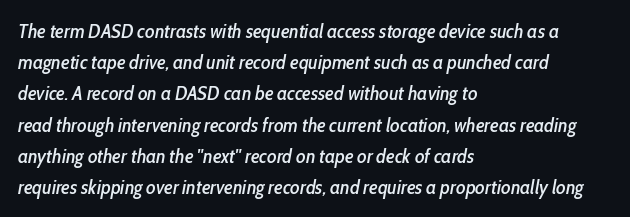
The image shows 20 px text type, italic (leaning right); set left-aligned, normal line spacing (1.56x), normal letter spacing, not underlined.
